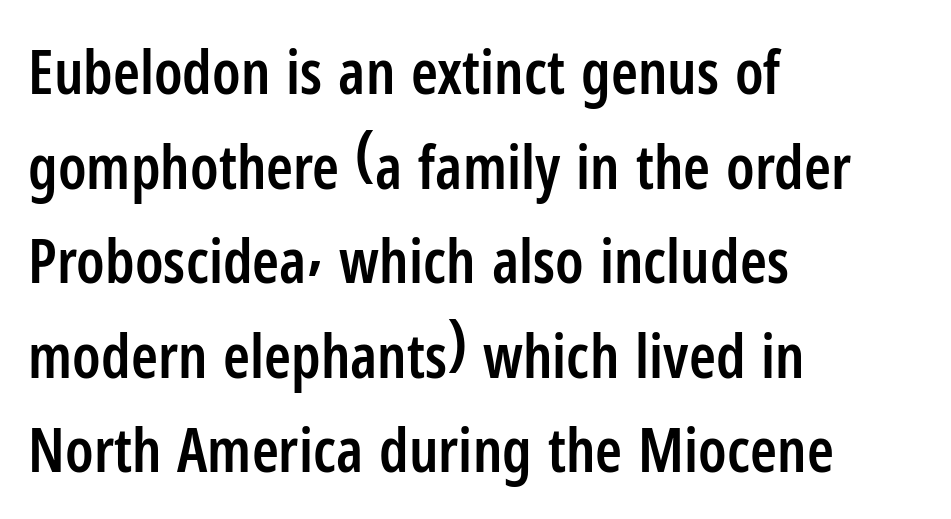
{"serif": "no", "italic": "no", "bold": "semi", "weight": "semibold", "width": "condensed", "stroke_contrast": "low", "x_height": "medium", "monospaced": "no", "underline": "no", "align": "left", "line_spacing": "normal", "line_spacing_ratio": 1.55, "letter_spacing": "normal", "letter_spacing_em": 0.0, "glyph_px": 61}
